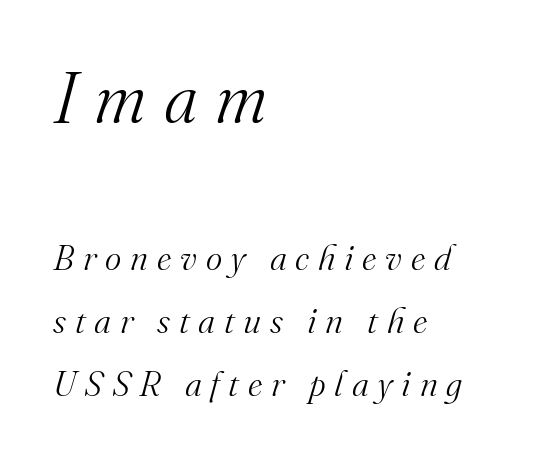
{"serif": "yes", "italic": "yes", "lean": "right", "slant_degrees": 16, "bold": "no", "weight": "light", "width": "normal", "stroke_contrast": "medium", "x_height": "small", "monospaced": "no", "underline": "no", "align": "left", "line_spacing_ratio": 1.8, "letter_spacing": "wide", "letter_spacing_em": 0.25, "larger_block": "first", "size_ratio": 2.0, "glyph_px": 70}
